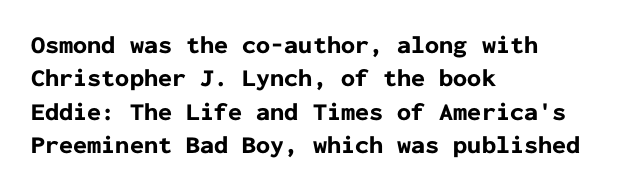
{"italic": "no", "bold": "yes", "underline": "no", "align": "left", "line_spacing": "normal", "line_spacing_ratio": 1.34, "letter_spacing": "normal", "letter_spacing_em": 0.0, "glyph_px": 25}
